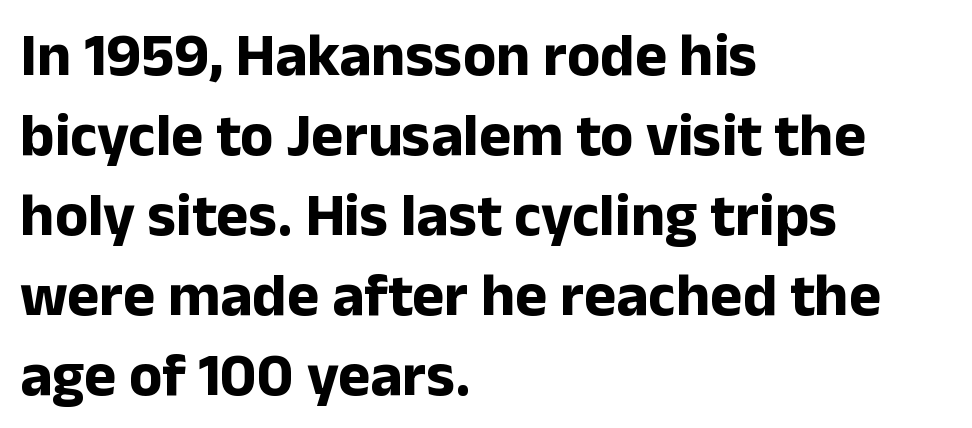
{"serif": "no", "italic": "no", "bold": "yes", "weight": "bold", "width": "normal", "stroke_contrast": "low", "x_height": "medium", "monospaced": "no", "underline": "no", "align": "left", "line_spacing": "normal", "line_spacing_ratio": 1.31, "letter_spacing": "normal", "letter_spacing_em": 0.0, "glyph_px": 61}
